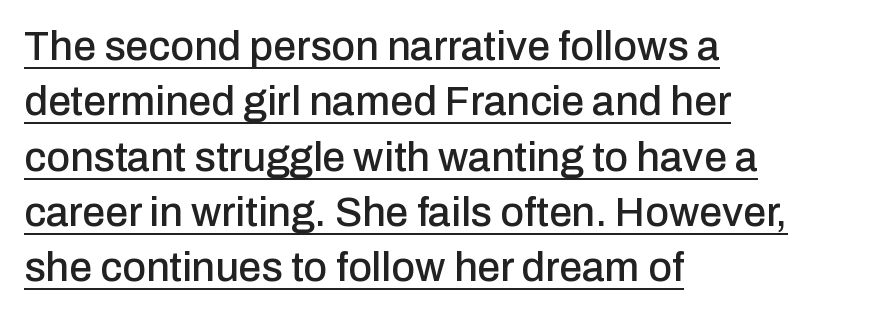
The image shows 41 px sans-serif type, upright; set left-aligned, normal line spacing (1.35x), normal letter spacing, underlined; low stroke contrast and a medium x-height.
